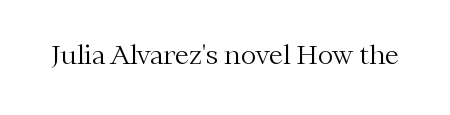
A roman cut, with each character standing at attention. Decoration check: the copy has no underline. The gaps between neighbouring characters are ordinary and unremarkable. Bold? No — there's no thickening of the strokes.
